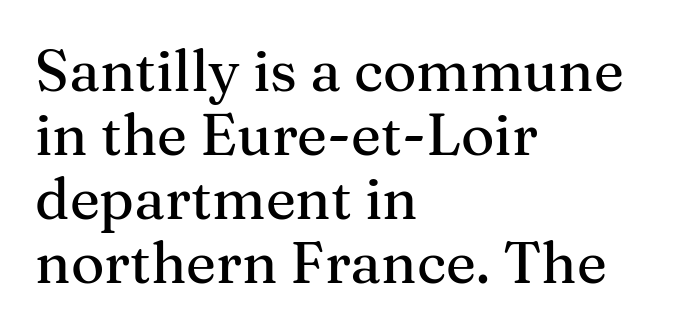
{"serif": "yes", "italic": "no", "width": "normal", "stroke_contrast": "medium", "x_height": "medium", "monospaced": "no", "underline": "no", "align": "left", "line_spacing": "tight", "line_spacing_ratio": 1.12, "letter_spacing": "normal", "letter_spacing_em": 0.0, "glyph_px": 57}
